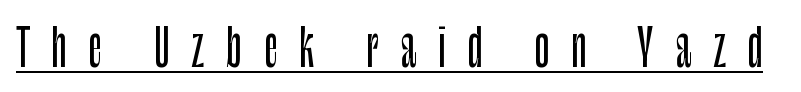
{"serif": "no", "italic": "no", "width": "condensed", "stroke_contrast": "low", "x_height": "large", "monospaced": "no", "underline": "yes", "letter_spacing": "wide", "letter_spacing_em": 0.43, "glyph_px": 50}
